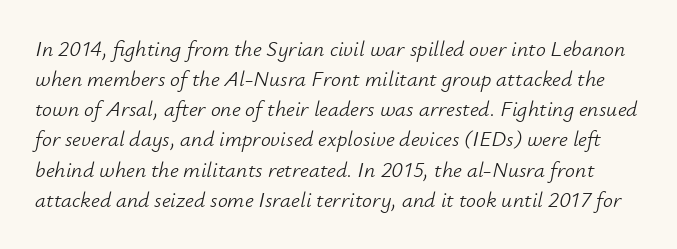
{"italic": "yes", "lean": "right", "slant_degrees": 12, "bold": "no", "underline": "no", "line_spacing": "normal", "line_spacing_ratio": 1.37, "letter_spacing": "normal", "letter_spacing_em": 0.0, "glyph_px": 22}
